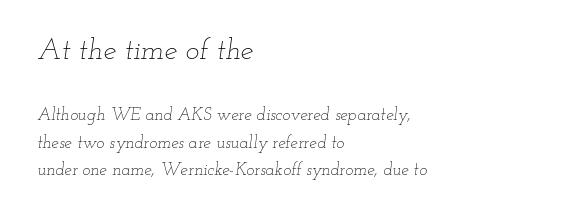
Q: Is the text bold? A: No.
Q: Is the text italic (slanted)? A: Yes, it leans right by about 12 degrees.
Q: Is the text underlined? A: No.
Q: How is the paragraph aligned? A: Left-aligned.
Q: Is the spacing between letters normal or unusually wide? A: Normal.
Q: Is the spacing between lines tight, normal or loose? A: Normal.
Q: Which block of text is set in a larger size, the first (top) or the second (bottom)? A: The first (top) one.
Q: Width (condensed, normal, or wide)? A: Wide.
Q: Stroke contrast? A: Low.
Q: x-height? A: Small.
Q: Monospaced? A: No.
